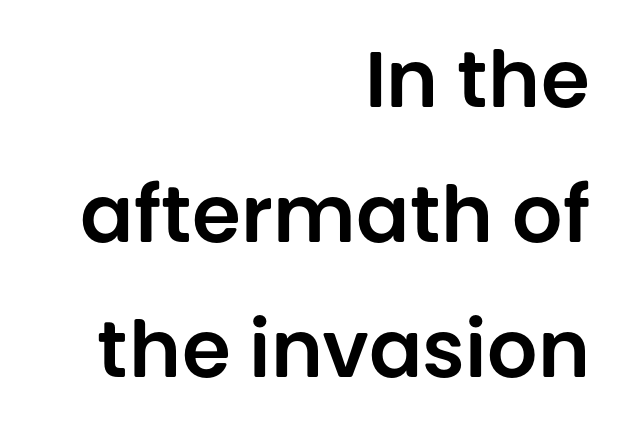
Q: Is the text italic (slanted)? A: No, it is upright.
Q: Is the typeface a serif or a sans-serif typeface? A: Sans-serif.
Q: Is the text underlined? A: No.
Q: How is the paragraph aligned? A: Right-aligned.
Q: Is the spacing between letters normal or unusually wide? A: Normal.
Q: Width (condensed, normal, or wide)? A: Normal.
Q: Stroke contrast? A: Low.
Q: x-height? A: Large.
Q: Monospaced? A: No.
